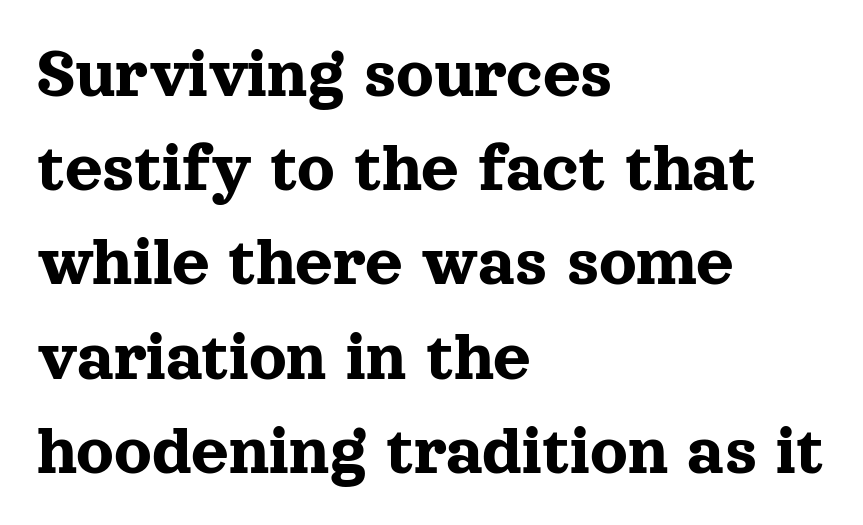
The image shows 73 px serif type, upright; set left-aligned, normal line spacing (1.29x), normal letter spacing, not underlined; a medium x-height.
